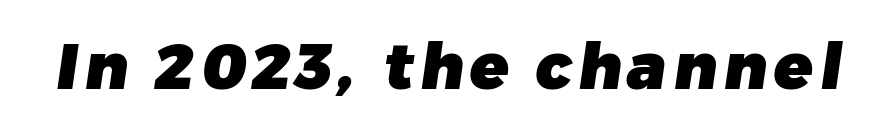
The image shows 64 px heavy sans-serif type; set not underlined; low stroke contrast and a medium x-height.
